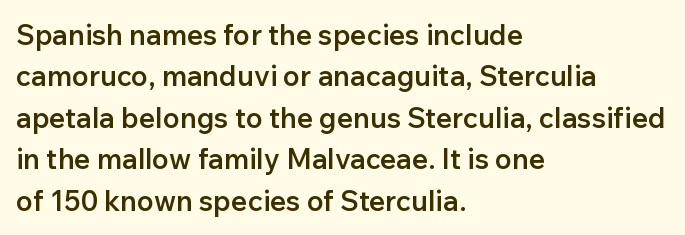
The image shows 28 px semibold sans-serif type, upright; set left-aligned, normal line spacing (1.48x), normal letter spacing, not underlined; low stroke contrast and a medium x-height.
